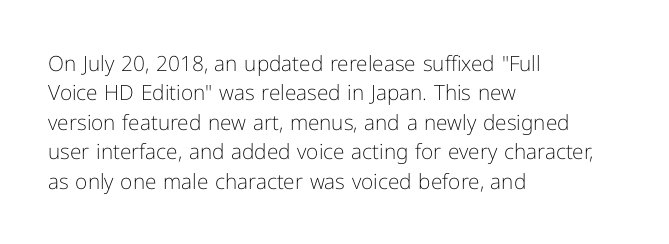
{"italic": "no", "bold": "no", "underline": "no", "align": "left", "line_spacing": "normal", "line_spacing_ratio": 1.4, "letter_spacing": "normal", "letter_spacing_em": 0.0, "glyph_px": 21}
